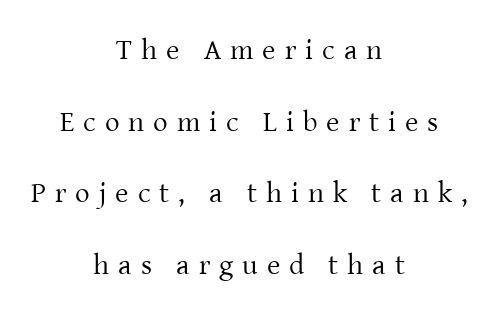
{"serif": "yes", "italic": "no", "bold": "no", "weight": "regular", "width": "normal", "stroke_contrast": "low", "x_height": "medium", "monospaced": "no", "underline": "no", "align": "center", "line_spacing": "loose", "line_spacing_ratio": 2.47, "letter_spacing": "wide", "letter_spacing_em": 0.31, "glyph_px": 29}
